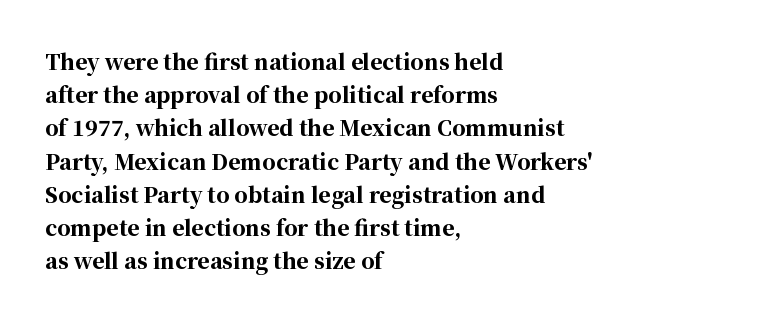
Q: Is the text bold? A: Yes.
Q: Is the text italic (slanted)? A: No, it is upright.
Q: Is the text underlined? A: No.
Q: How is the paragraph aligned? A: Left-aligned.
Q: Is the spacing between letters normal or unusually wide? A: Normal.
Q: Is the spacing between lines tight, normal or loose? A: Normal.
